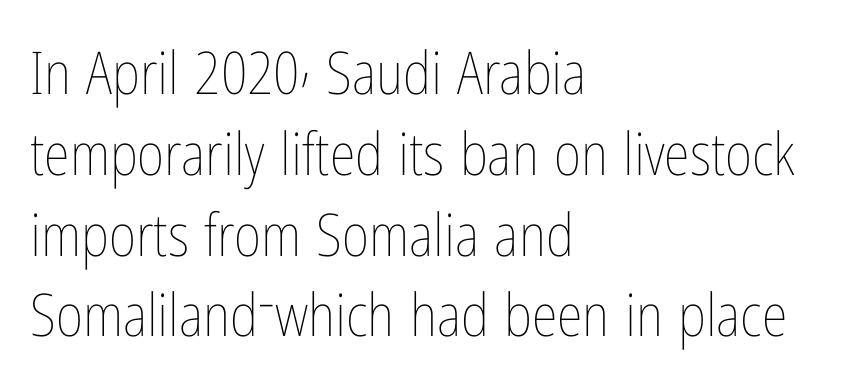
Q: Is the text bold? A: No.
Q: Is the text italic (slanted)? A: No, it is upright.
Q: Is the text underlined? A: No.
Q: How is the paragraph aligned? A: Left-aligned.
Q: Is the spacing between letters normal or unusually wide? A: Normal.
Q: Is the spacing between lines tight, normal or loose? A: Normal.
Q: Width (condensed, normal, or wide)? A: Condensed.
Q: Stroke contrast? A: Low.
Q: x-height? A: Medium.
Q: Monospaced? A: No.
